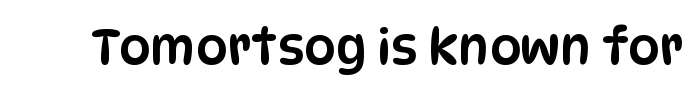
You can tell from the bare stems that sans-serif type was used. The tracking reads as untouched default to a designer's eye. The area under the type is left untouched. This is the regular roman posture of the typeface. Character widths vary here, with narrow letters taking less room than wide ones.
